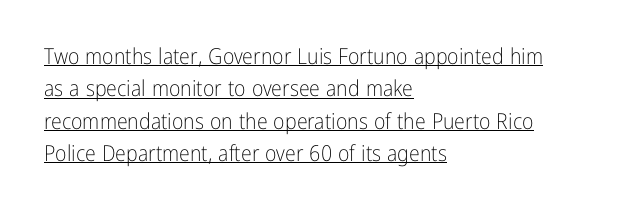
These lines were composed using upright roman letters. You can see a thin bar hugging the bottom of the glyphs. The typesetting does not lean heavy: it is not bold. Leftover space on each line is placed entirely after the last word.
